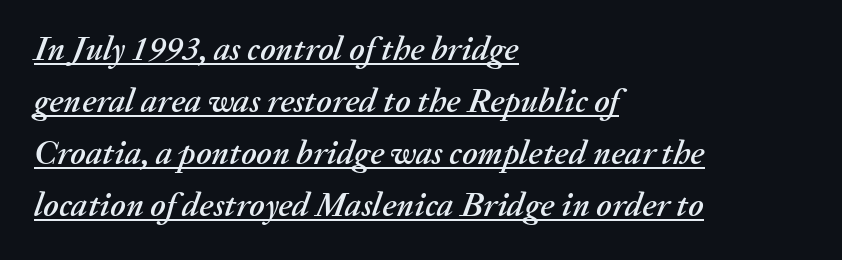
{"italic": "yes", "lean": "right", "slant_degrees": 20, "width": "normal", "stroke_contrast": "medium", "x_height": "medium", "monospaced": "no", "underline": "yes", "align": "left", "line_spacing": "normal", "line_spacing_ratio": 1.53, "letter_spacing": "normal", "letter_spacing_em": 0.0, "glyph_px": 34}
